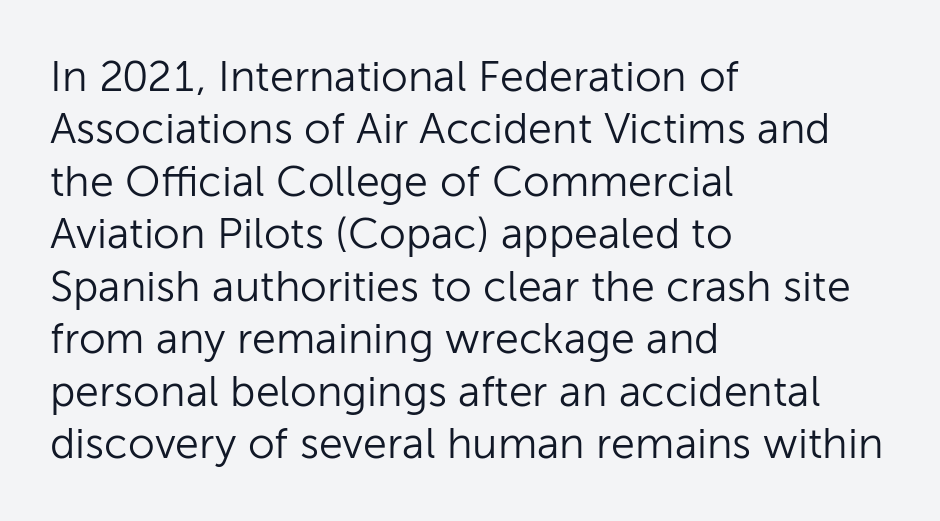
{"serif": "no", "italic": "no", "bold": "no", "weight": "light", "width": "normal", "stroke_contrast": "low", "x_height": "medium", "monospaced": "no", "underline": "no", "align": "left", "line_spacing_ratio": 1.22, "letter_spacing": "normal", "letter_spacing_em": 0.0, "glyph_px": 43}
